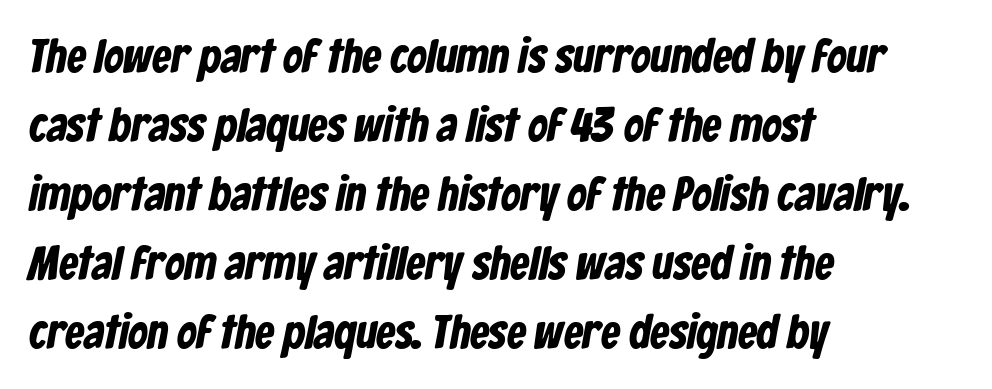
{"serif": "no", "width": "condensed", "stroke_contrast": "low", "x_height": "medium", "monospaced": "no", "underline": "no", "align": "left", "line_spacing": "normal", "line_spacing_ratio": 1.44, "letter_spacing": "normal", "letter_spacing_em": 0.0, "glyph_px": 48}
